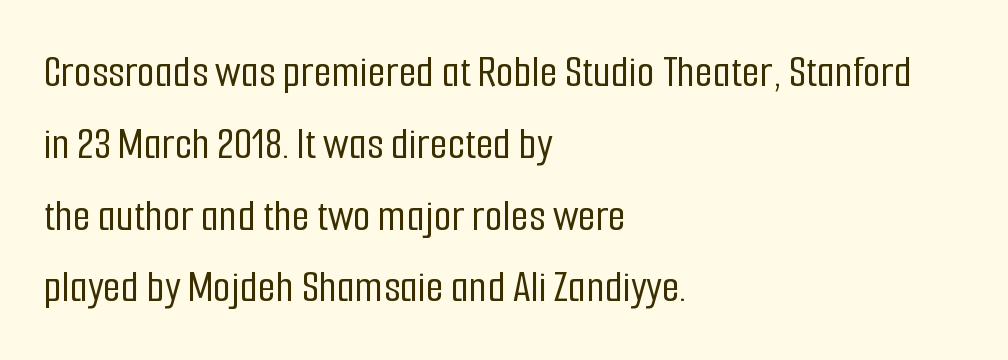
The image shows 46 px condensed sans-serif type, upright; set left-aligned, normal line spacing (1.56x), normal letter spacing, not underlined; low stroke contrast and a medium x-height.
